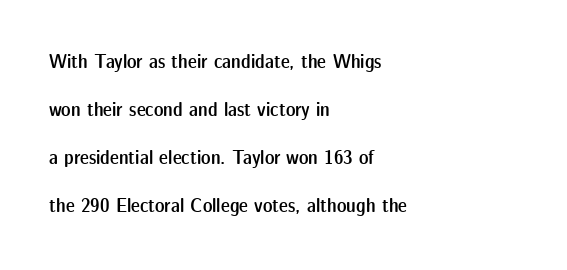
Heft: intermediate — a semibold. Is there much room between lines? Yes — plenty of vertical air separates them. Does extra space separate the letters? No, they use regular spacing. Reading down the block, your eye returns to a fixed left position each line. The font's upright variant was chosen for this text.
